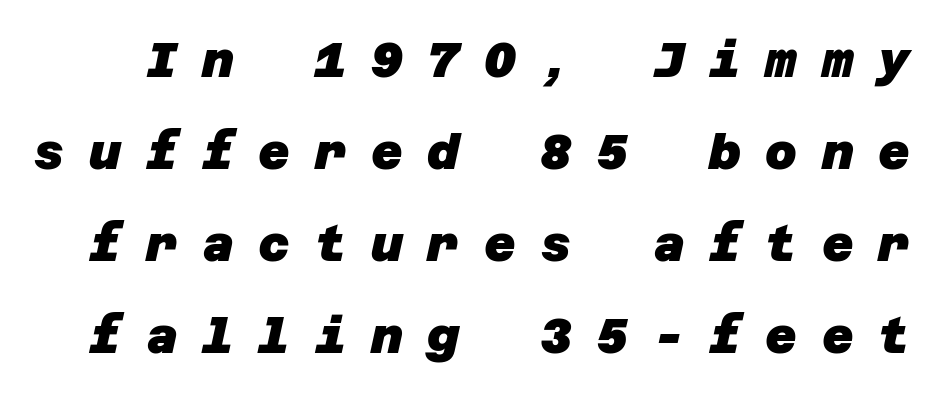
Characters follow at a spacing far wider than the type designer built in. Unlike a traditional serif, this face leaves its strokes unadorned. Does the weight exceed regular? Yes, all the way to bold. A clean baseline with only descenders dipping below it.
